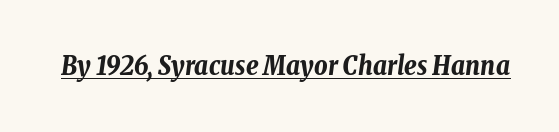
Q: Is the text bold? A: Yes.
Q: Is the text italic (slanted)? A: Yes, it leans right by about 8 degrees.
Q: Is the text underlined? A: Yes.
Q: Is the spacing between letters normal or unusually wide? A: Normal.
